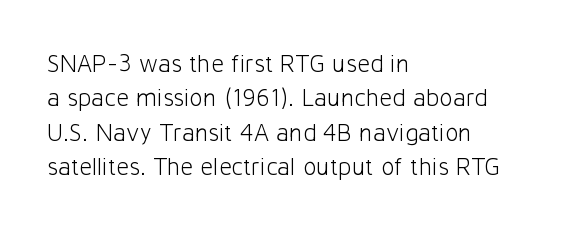
Q: Is the text bold? A: No.
Q: Is the text italic (slanted)? A: No, it is upright.
Q: Is the text underlined? A: No.
Q: How is the paragraph aligned? A: Left-aligned.
Q: Is the spacing between letters normal or unusually wide? A: Normal.
Q: Is the spacing between lines tight, normal or loose? A: Normal.
